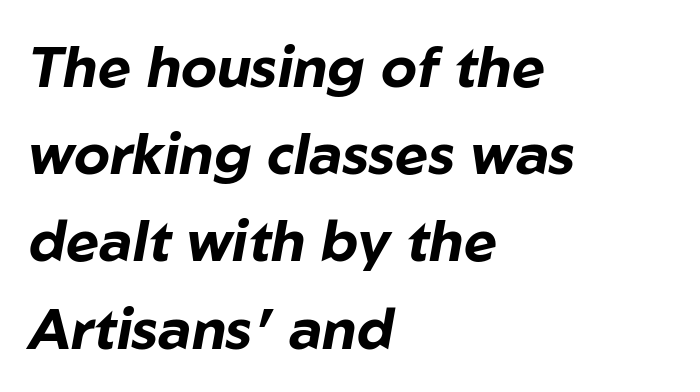
The typesetting leans heavy: a genuine bold. The letters advance in unequal steps, a hallmark of proportional type. Short note: letters normally spaced. Where is the straight margin? On the left. If you drew a line through each stem, it would be angled.
